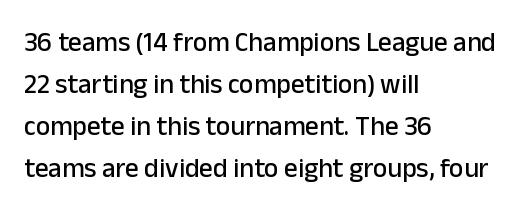
{"italic": "no", "underline": "no", "align": "left", "line_spacing": "normal", "line_spacing_ratio": 1.55, "letter_spacing": "normal", "letter_spacing_em": 0.0, "glyph_px": 27}
